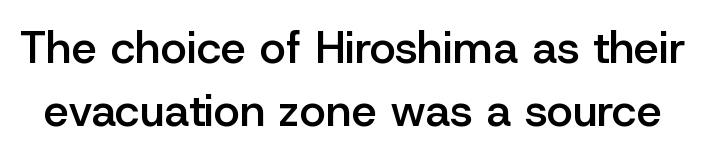
Q: Is the text bold? A: Semi-bold.
Q: Is the text italic (slanted)? A: No, it is upright.
Q: Is the typeface a serif or a sans-serif typeface? A: Sans-serif.
Q: Is the text underlined? A: No.
Q: Is the spacing between letters normal or unusually wide? A: Normal.
Q: Is the spacing between lines tight, normal or loose? A: Normal.
Q: Width (condensed, normal, or wide)? A: Normal.
Q: Stroke contrast? A: Low.
Q: x-height? A: Medium.
Q: Monospaced? A: No.
